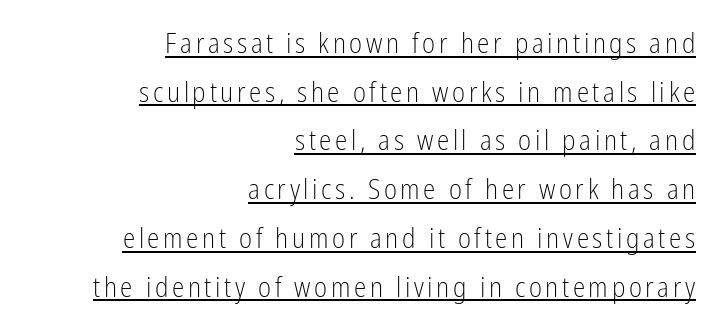
The image shows 28 px light, condensed sans-serif type, upright; set right-aligned, line spacing 1.74x, underlined; low stroke contrast and a medium x-height.
